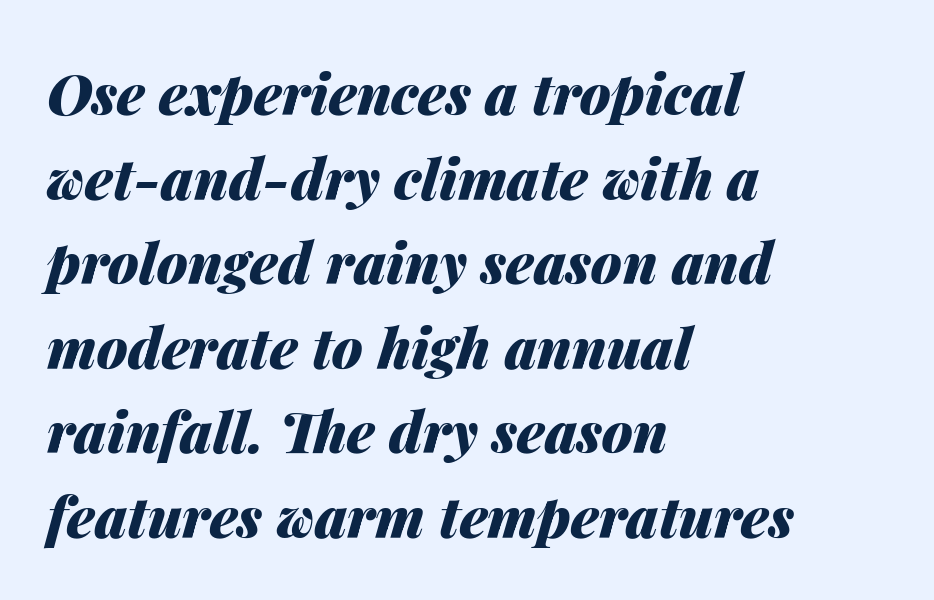
The image shows 56 px heavy type, italic (leaning right); set left-aligned, normal line spacing (1.51x), normal letter spacing, not underlined; medium stroke contrast and a medium x-height.
